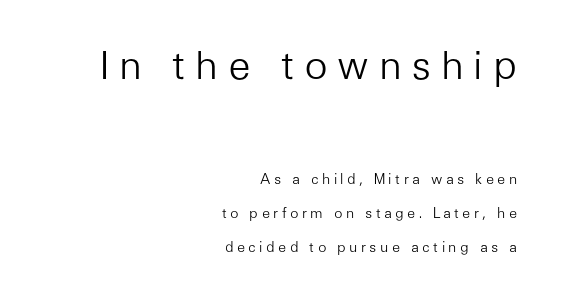
{"serif": "no", "italic": "no", "bold": "no", "weight": "light", "width": "normal", "stroke_contrast": "low", "x_height": "medium", "monospaced": "no", "underline": "no", "align": "right", "line_spacing": "loose", "line_spacing_ratio": 2.41, "letter_spacing": "wide", "letter_spacing_em": 0.24, "larger_block": "first", "size_ratio": 2.79, "glyph_px": 39}
